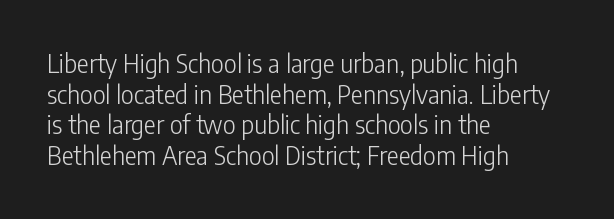
The image shows 25 px text type, upright; set left-aligned, line spacing 1.23x, normal letter spacing, not underlined.
